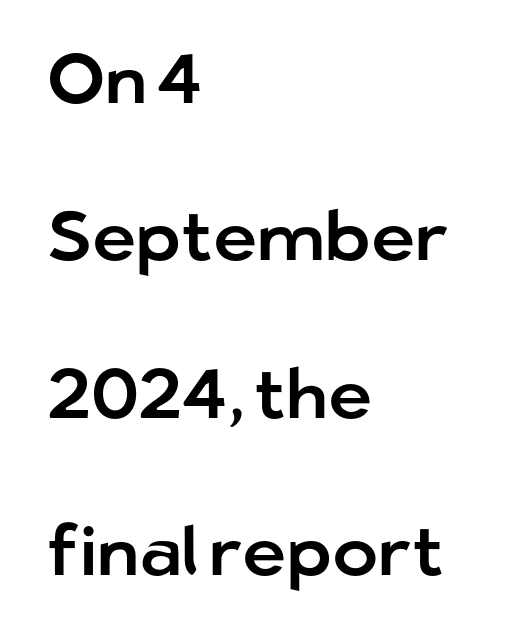
The image shows 69 px sans-serif type, upright; set left-aligned, loose line spacing (2.28x), normal letter spacing, not underlined; low stroke contrast and a medium x-height.
